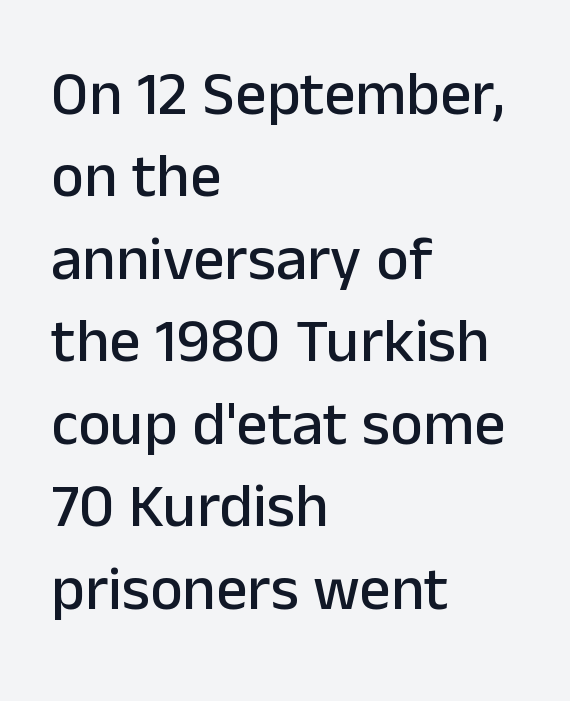
Do the characters align in a grid? No, the font is proportional. The letters stand upright; this is a roman face. Summary of vertical rhythm: regular, with standard interline spacing. Note: no serifs on the glyphs. Standard letterfit; no display-style spreading of the glyphs. Compared with a centered layout, this one pins lines to the left instead.
